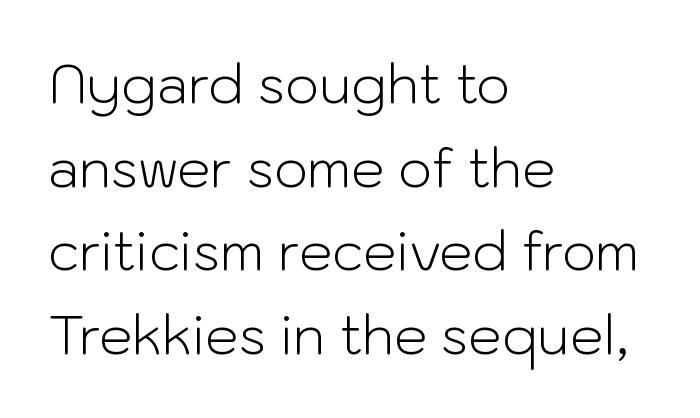
The letterforms sit shoulder to shoulder at normal distance. Each letter keeps its own natural width here, so spacing adapts to shape. The gap between lines stays unmarked. Compared with typical paragraphs, the rows here are spaced about the same. This rendering employs a face without finishing strokes, i.e., a sans-serif.
